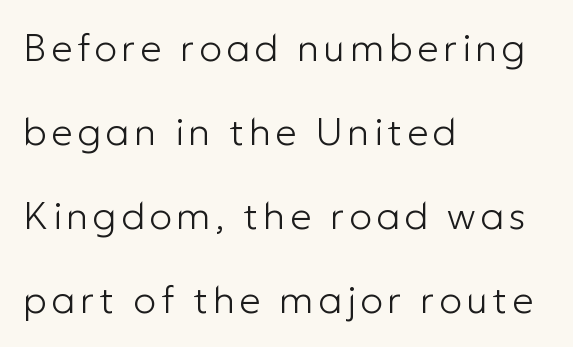
Q: Is the text bold? A: No.
Q: Is the text italic (slanted)? A: No, it is upright.
Q: Is the typeface a serif or a sans-serif typeface? A: Sans-serif.
Q: Is the text underlined? A: No.
Q: How is the paragraph aligned? A: Left-aligned.
Q: Is the spacing between lines tight, normal or loose? A: Loose.
Q: Width (condensed, normal, or wide)? A: Normal.
Q: Stroke contrast? A: Low.
Q: x-height? A: Medium.
Q: Monospaced? A: No.
